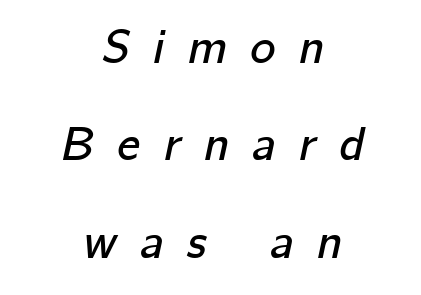
{"italic": "yes", "lean": "right", "slant_degrees": 12, "width": "normal", "stroke_contrast": "low", "x_height": "medium", "monospaced": "no", "underline": "no", "align": "center", "line_spacing": "loose", "line_spacing_ratio": 2.03, "letter_spacing": "wide", "letter_spacing_em": 0.49, "glyph_px": 48}
